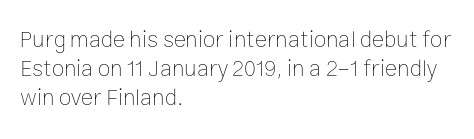
Q: Is the text bold? A: No.
Q: Is the text italic (slanted)? A: No, it is upright.
Q: Is the text underlined? A: No.
Q: How is the paragraph aligned? A: Left-aligned.
Q: Is the spacing between letters normal or unusually wide? A: Normal.
Q: Is the spacing between lines tight, normal or loose? A: Normal.
